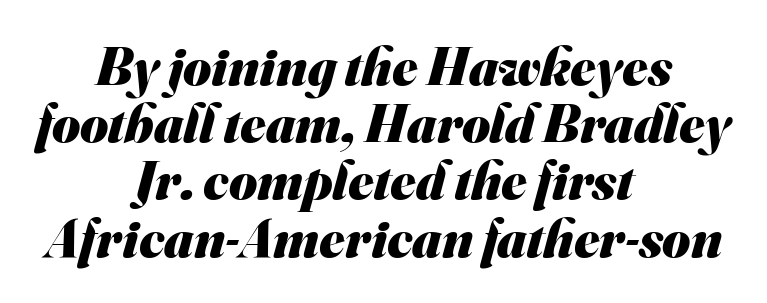
Q: Is the text bold? A: Yes.
Q: Is the typeface a serif or a sans-serif typeface? A: Sans-serif.
Q: Is the text underlined? A: No.
Q: How is the paragraph aligned? A: Centered.
Q: Is the spacing between letters normal or unusually wide? A: Normal.
Q: Is the spacing between lines tight, normal or loose? A: Tight.
Q: Width (condensed, normal, or wide)? A: Normal.
Q: Stroke contrast? A: Medium.
Q: x-height? A: Small.
Q: Monospaced? A: No.
